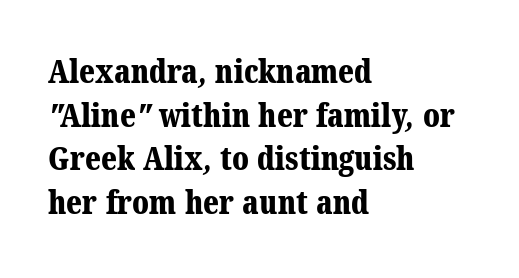
The ragged edge is on the right, which tells us the setting is flush left. This sample keeps an unexceptional amount of space between lines. The type is set solid horizontally, with unmodified tracking. The strip under each line holds only bare page. Spacing verdict: proportional, widths tailored to each character. I'd call this a serif setting — the letters wear small feet.
